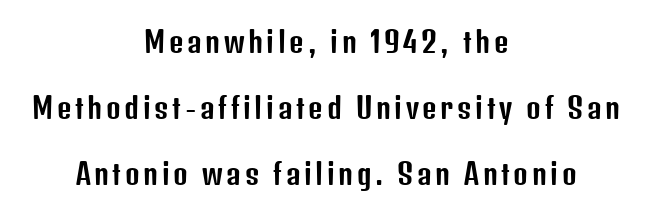
Notice how the stems are strictly vertical — no italics here. Varying glyph widths throughout — classic text-font behaviour. Descender tails drop into unmarked territory. A student would call this center alignment; a typographer would say set centered.
